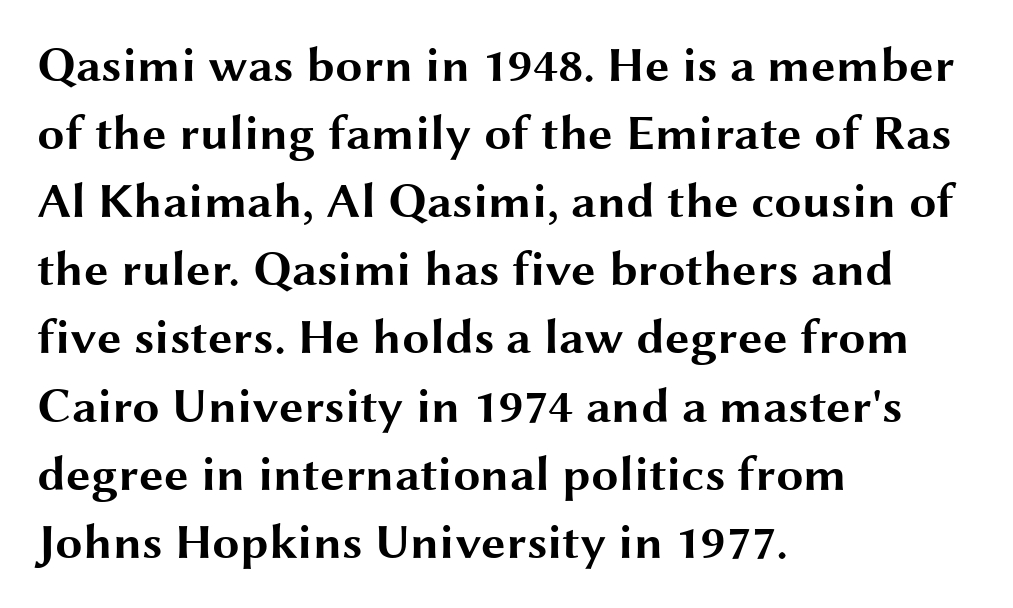
Observe the absence of serifs on each vertical stroke in this sample. Vertically, the passage feels balanced, rows spaced as you'd expect. These lines are rendered in a variable-pitch font. No italicization has been applied; the sample stays upright. You'd pick this weight for a headline — it's a proper bold. Short and long lines alike share a common starting point at left.
